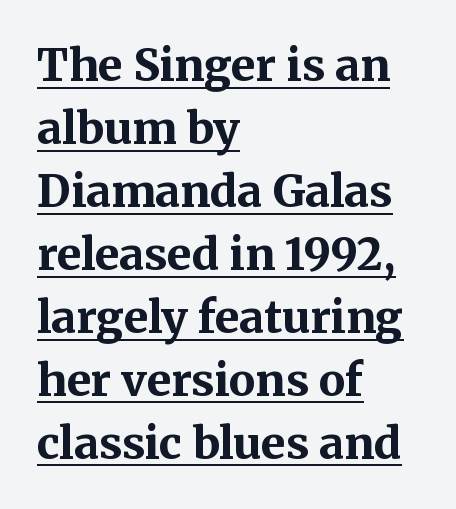
Q: Is the text bold? A: Yes.
Q: Is the text italic (slanted)? A: No, it is upright.
Q: Is the typeface a serif or a sans-serif typeface? A: Serif.
Q: Is the text underlined? A: Yes.
Q: How is the paragraph aligned? A: Left-aligned.
Q: Is the spacing between letters normal or unusually wide? A: Normal.
Q: Is the spacing between lines tight, normal or loose? A: Normal.
Q: Width (condensed, normal, or wide)? A: Normal.
Q: Stroke contrast? A: Medium.
Q: x-height? A: Medium.
Q: Monospaced? A: No.
